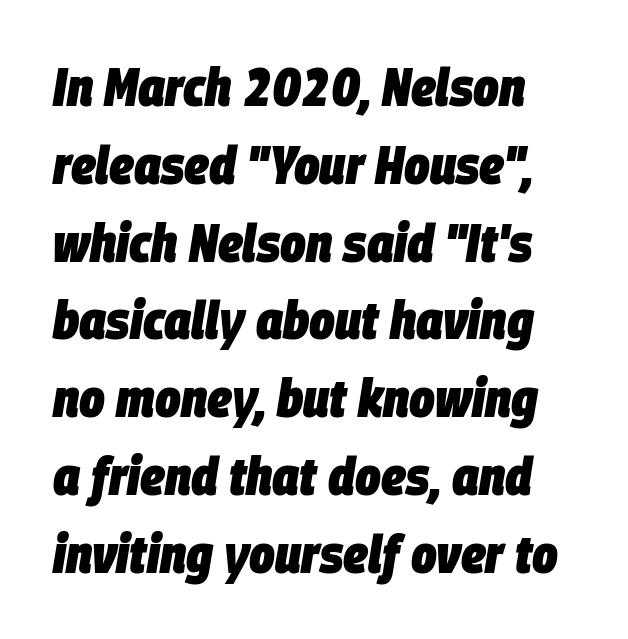
What's the leading like? Ordinary, nothing unusual. Typographic density is high because the face is bold. The passage shown is typed in a proportional face where columns would drift. It's the slanting kind of type.
